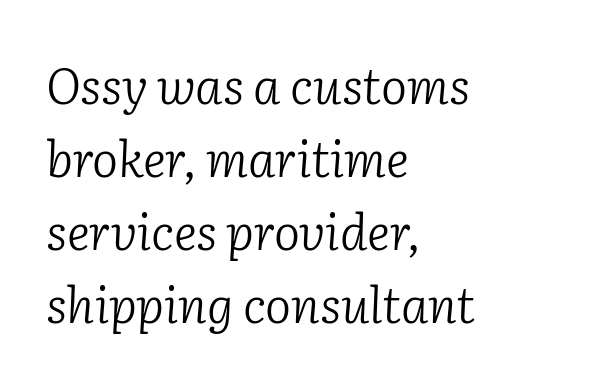
The image shows 49 px light serif type, italic (leaning right); set left-aligned, normal line spacing (1.49x), normal letter spacing, not underlined; low stroke contrast and a medium x-height.
